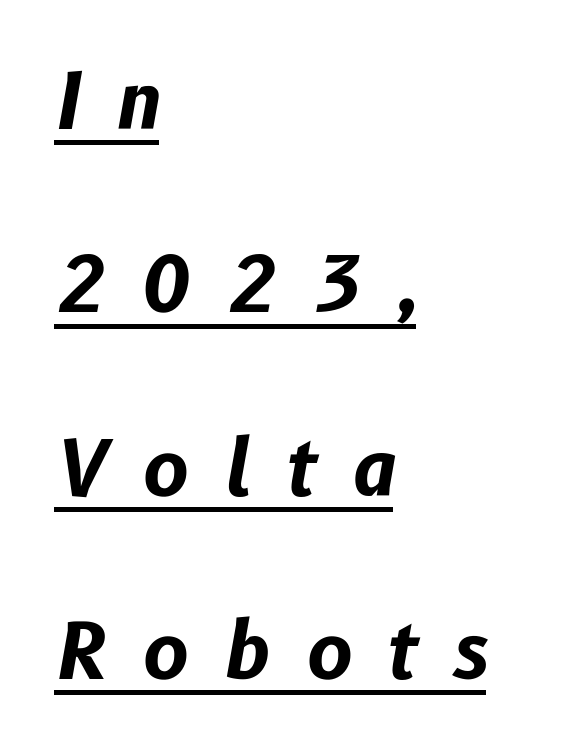
Q: Is the text bold? A: Yes.
Q: Is the text italic (slanted)? A: Yes, it leans right by about 10 degrees.
Q: Is the text underlined? A: Yes.
Q: How is the paragraph aligned? A: Left-aligned.
Q: Is the spacing between letters normal or unusually wide? A: Unusually wide.
Q: Is the spacing between lines tight, normal or loose? A: Loose.
Q: Width (condensed, normal, or wide)? A: Normal.
Q: Stroke contrast? A: Low.
Q: x-height? A: Medium.
Q: Monospaced? A: No.
